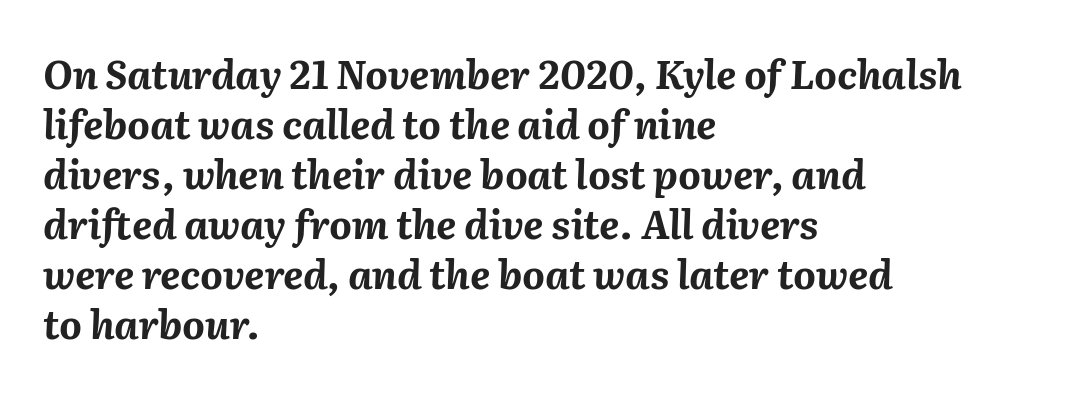
{"italic": "yes", "lean": "right", "slant_degrees": 2, "bold": "yes", "weight": "bold", "width": "normal", "stroke_contrast": "medium", "x_height": "medium", "monospaced": "no", "underline": "no", "align": "left", "line_spacing": "normal", "line_spacing_ratio": 1.28, "letter_spacing": "normal", "letter_spacing_em": 0.0, "glyph_px": 39}
